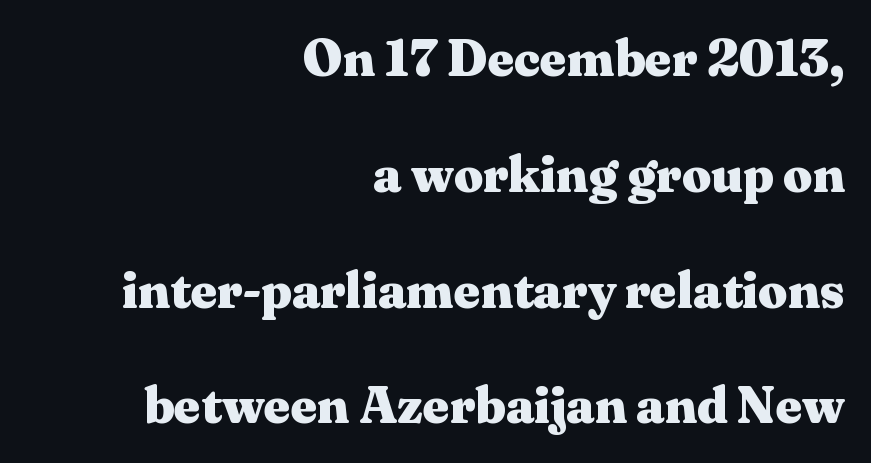
Q: Is the text bold? A: Yes.
Q: Is the text italic (slanted)? A: No, it is upright.
Q: Is the typeface a serif or a sans-serif typeface? A: Serif.
Q: Is the text underlined? A: No.
Q: How is the paragraph aligned? A: Right-aligned.
Q: Is the spacing between letters normal or unusually wide? A: Normal.
Q: Is the spacing between lines tight, normal or loose? A: Loose.
Q: Width (condensed, normal, or wide)? A: Wide.
Q: Stroke contrast? A: Medium.
Q: x-height? A: Medium.
Q: Monospaced? A: No.
